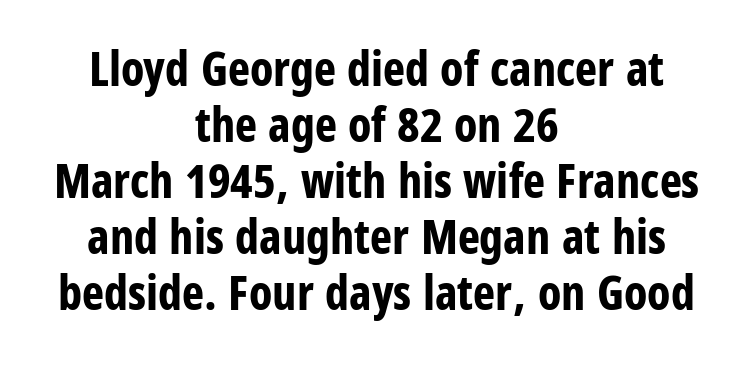
Letters rest on an invisible, unmarked baseline. Serifs: no, the terminals of the letterforms are clean. The letters stand upright; this is a roman face. Is this a fixed-width face? No — the glyphs have proportional, varying widths.
